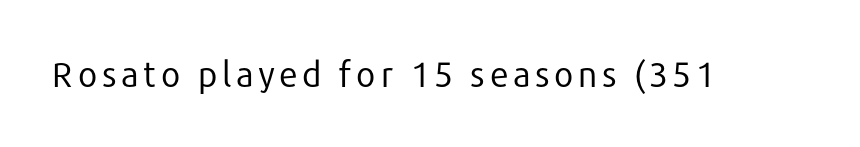
Q: Is the text bold? A: No.
Q: Is the text italic (slanted)? A: No, it is upright.
Q: Is the typeface a serif or a sans-serif typeface? A: Sans-serif.
Q: Is the text underlined? A: No.
Q: Width (condensed, normal, or wide)? A: Normal.
Q: Stroke contrast? A: Low.
Q: x-height? A: Medium.
Q: Monospaced? A: No.
